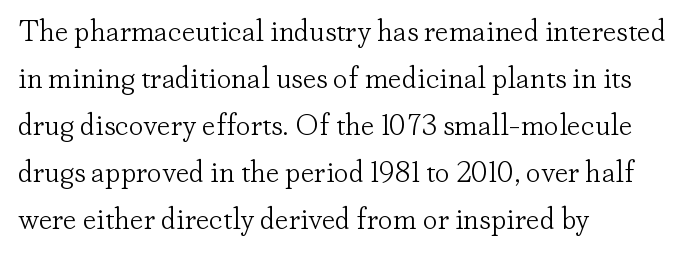
Q: Is the text bold? A: No.
Q: Is the text italic (slanted)? A: No, it is upright.
Q: Is the typeface a serif or a sans-serif typeface? A: Serif.
Q: Is the text underlined? A: No.
Q: How is the paragraph aligned? A: Left-aligned.
Q: Is the spacing between letters normal or unusually wide? A: Normal.
Q: Is the spacing between lines tight, normal or loose? A: Normal.
Q: Width (condensed, normal, or wide)? A: Normal.
Q: Stroke contrast? A: Low.
Q: x-height? A: Small.
Q: Monospaced? A: No.
